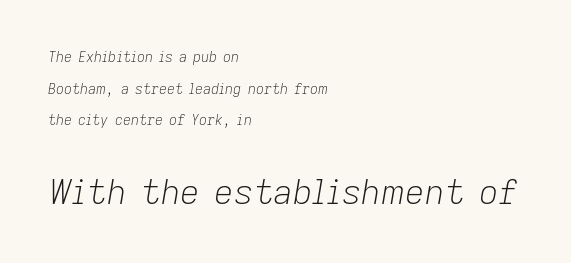
The later block is typeset at a bigger size than the earlier block. The space directly below the letters is spotless. Every character sits at an angle, as italics do. The space between consecutive lines is lavish. A typesetter would call this proportional, since set widths differ per character.
